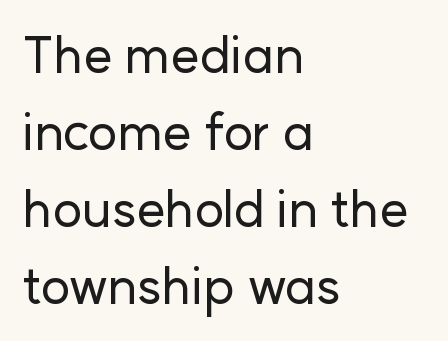
The typography opts for an upright posture over an oblique one. The rag falls on the right side of this text block. The face used here is a sans, in the tradition of grotesques and geometrics. Type without underlining. Inter-character spacing is left at the font's built-in metrics.
